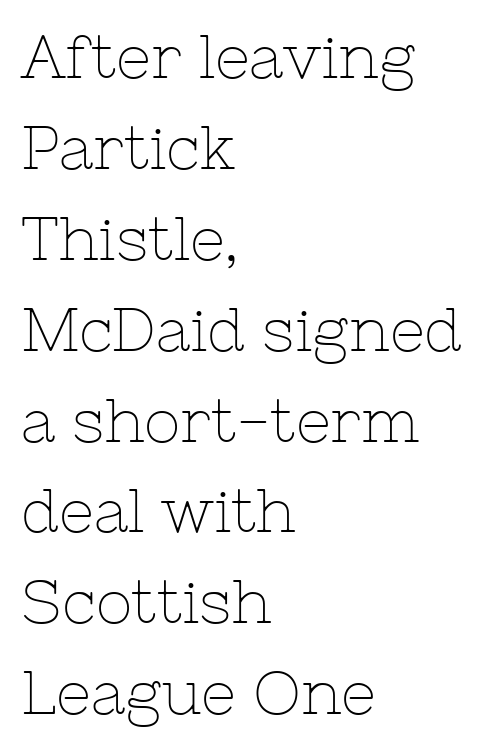
The image shows 61 px thin serif type, upright; set left-aligned, normal line spacing (1.49x), normal letter spacing, not underlined; low stroke contrast and a medium x-height.
